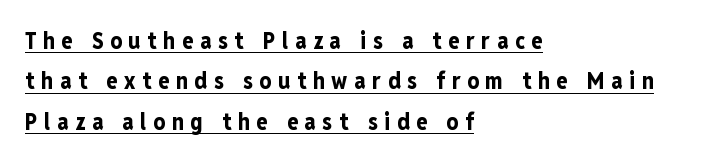
This is underlined copy, the kind a proofreader might mark for attention. The gaps between neighbouring characters are conspicuously large. Its strokes are broad and dark, the hallmark of bold type. Ordinary non-slanted type is in use. Line starts are locked; line ends wander.
